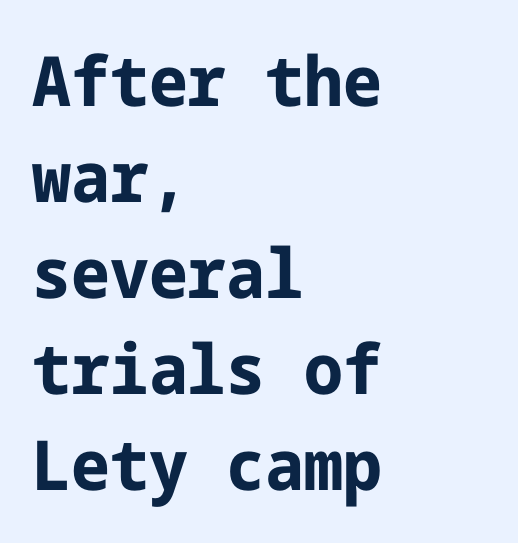
Q: Is the text bold? A: Yes.
Q: Is the text italic (slanted)? A: No, it is upright.
Q: Is the typeface a serif or a sans-serif typeface? A: Sans-serif.
Q: Is the text underlined? A: No.
Q: How is the paragraph aligned? A: Left-aligned.
Q: Is the spacing between letters normal or unusually wide? A: Normal.
Q: Is the spacing between lines tight, normal or loose? A: Normal.
Q: Width (condensed, normal, or wide)? A: Normal.
Q: Stroke contrast? A: Low.
Q: x-height? A: Medium.
